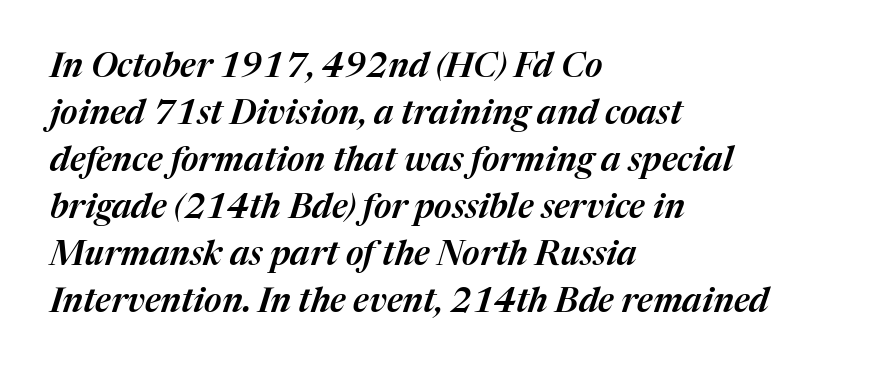
{"italic": "yes", "lean": "right", "slant_degrees": 17, "width": "normal", "stroke_contrast": "medium", "x_height": "medium", "monospaced": "no", "underline": "no", "align": "left", "line_spacing": "normal", "line_spacing_ratio": 1.38, "letter_spacing": "normal", "letter_spacing_em": 0.0, "glyph_px": 34}
